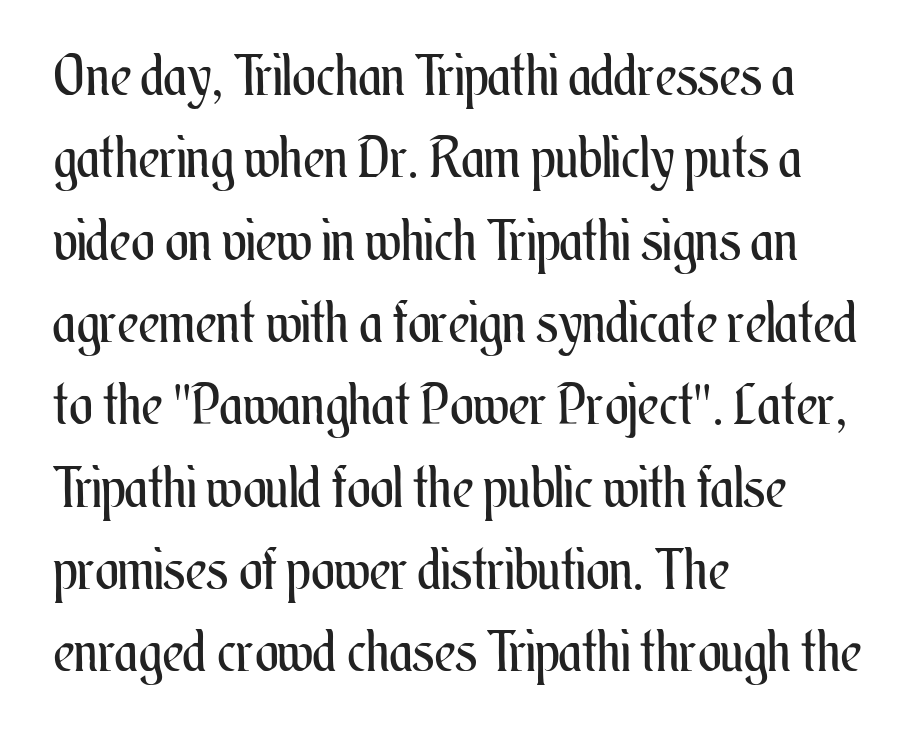
The image shows 56 px regular-weight, condensed type, upright; set left-aligned, normal line spacing (1.47x), normal letter spacing, not underlined; medium stroke contrast and a small x-height.
